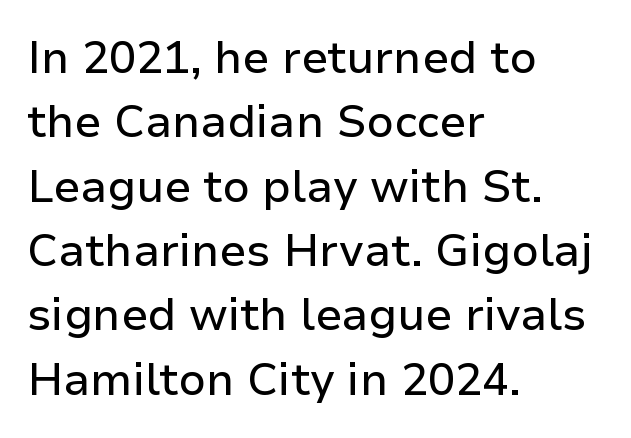
The image shows 45 px sans-serif type, upright; set left-aligned, normal line spacing (1.43x), normal letter spacing, not underlined; low stroke contrast and a medium x-height.
